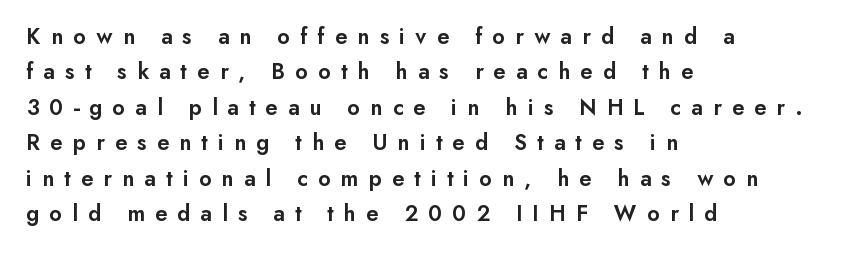
The image shows 23 px text type, upright; set left-aligned, normal line spacing (1.54x), unusually wide letter spacing (+0.44 em), not underlined.
